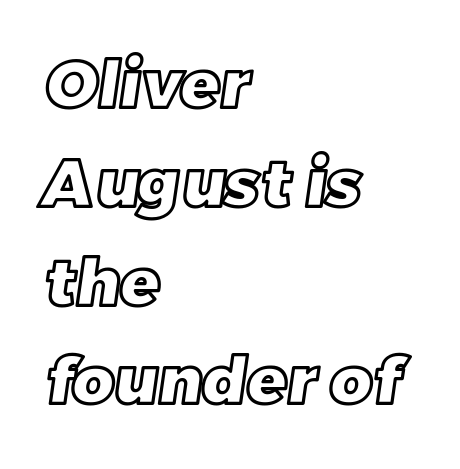
The image shows 65 px text type; set left-aligned, normal line spacing (1.52x), normal letter spacing, not underlined; a large x-height.
